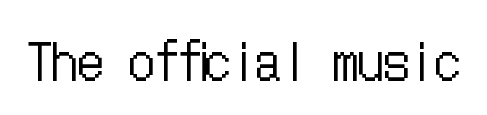
The image shows 51 px regular-weight, condensed type, upright; set normal letter spacing, not underlined; low stroke contrast and a medium x-height.
